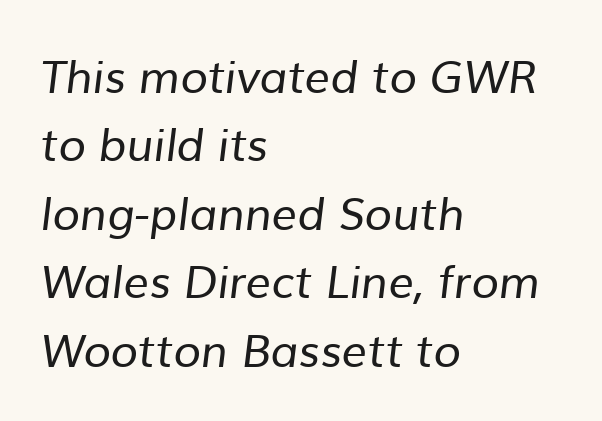
The rendering anchors every line to the left-hand side. Bare-footed words on every line. Letterform terminals end flat and unadorned throughout the passage. Stem width sits at or under what a default text font uses. Nobody touched the tracking dial on this one.
